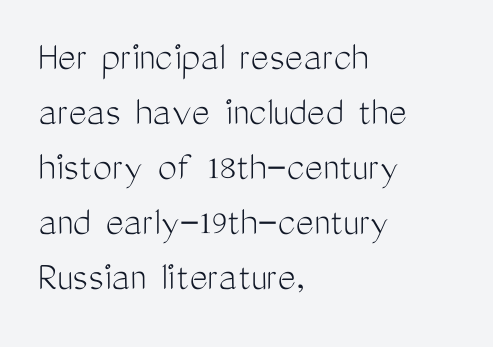
Q: Is the text bold? A: No.
Q: Is the text italic (slanted)? A: No, it is upright.
Q: Is the typeface a serif or a sans-serif typeface? A: Sans-serif.
Q: Is the text underlined? A: No.
Q: How is the paragraph aligned? A: Left-aligned.
Q: Is the spacing between letters normal or unusually wide? A: Normal.
Q: Is the spacing between lines tight, normal or loose? A: Normal.
Q: Width (condensed, normal, or wide)? A: Condensed.
Q: Stroke contrast? A: Medium.
Q: x-height? A: Medium.
Q: Monospaced? A: No.
